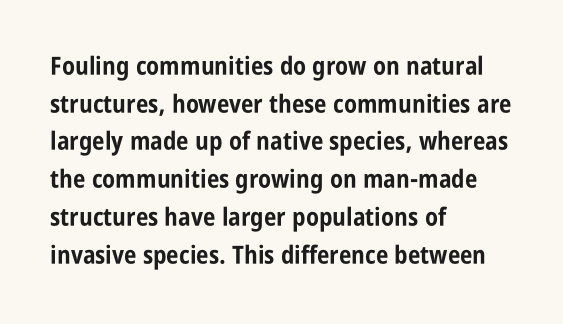
Students, note that the glyphs here touch the page at normal intervals. The vertical gap from one line to the next is medium. The lettering stays uniformly vertical, giving the passage a roman look. The lines are quadded left. Heft: maximum for text — a bold. Type without underlining.
